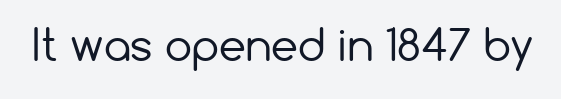
{"serif": "no", "italic": "no", "bold": "no", "weight": "regular", "width": "normal", "stroke_contrast": "low", "x_height": "medium", "monospaced": "no", "underline": "no", "letter_spacing": "normal", "letter_spacing_em": 0.0, "glyph_px": 43}
